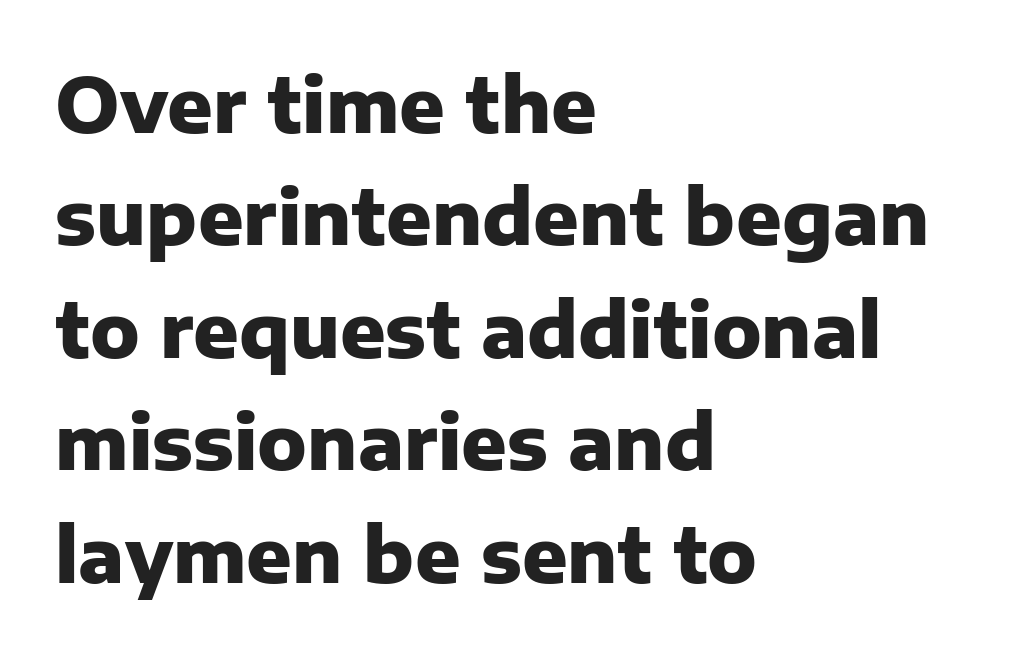
Q: Is the text bold? A: Yes.
Q: Is the text italic (slanted)? A: No, it is upright.
Q: Is the typeface a serif or a sans-serif typeface? A: Sans-serif.
Q: Is the text underlined? A: No.
Q: How is the paragraph aligned? A: Left-aligned.
Q: Is the spacing between letters normal or unusually wide? A: Normal.
Q: Is the spacing between lines tight, normal or loose? A: Normal.
Q: Width (condensed, normal, or wide)? A: Normal.
Q: Stroke contrast? A: Low.
Q: x-height? A: Medium.
Q: Monospaced? A: No.
